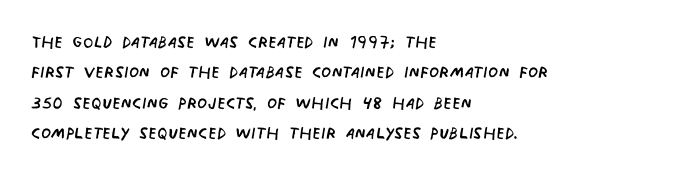
Q: Is the text bold? A: No.
Q: Is the text underlined? A: No.
Q: How is the paragraph aligned? A: Left-aligned.
Q: Is the spacing between letters normal or unusually wide? A: Normal.
Q: Is the spacing between lines tight, normal or loose? A: Normal.
